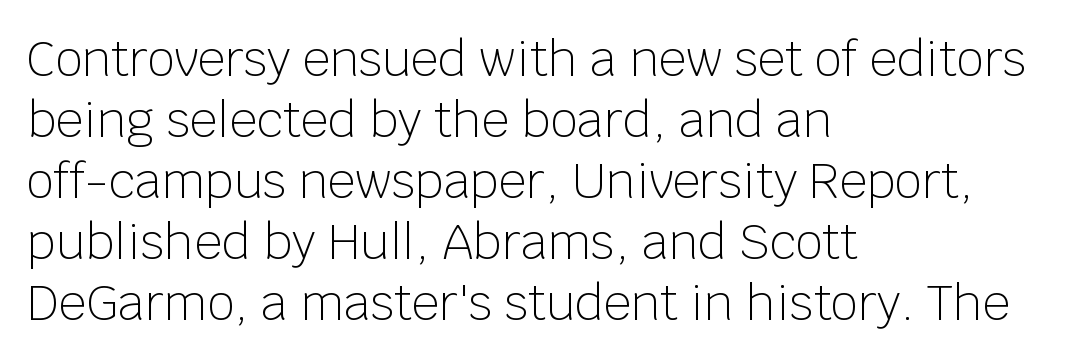
Short and long lines alike share a common starting point at left. Compared with a typical body face, this is equally light or lighter still. The letters stand straight up with perfectly vertical stems. A typesetter would call this proportional, since set widths differ per character.
